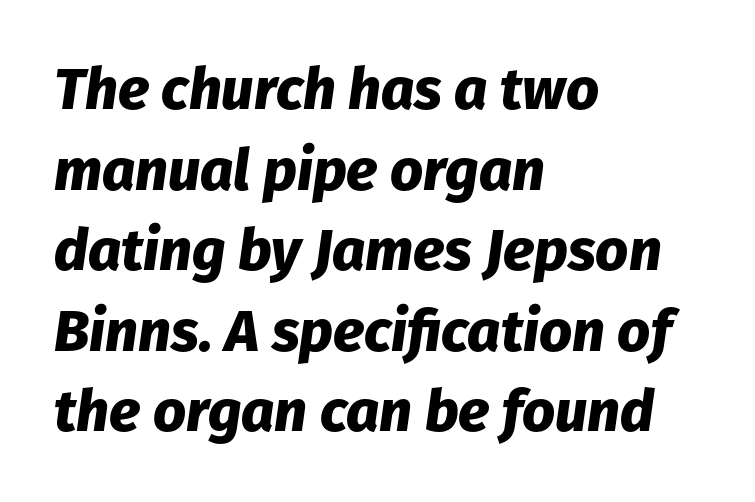
Q: Is the text bold? A: Yes.
Q: Is the text italic (slanted)? A: Yes, it leans right by about 8 degrees.
Q: Is the text underlined? A: No.
Q: How is the paragraph aligned? A: Left-aligned.
Q: Is the spacing between letters normal or unusually wide? A: Normal.
Q: Is the spacing between lines tight, normal or loose? A: Normal.
Q: Width (condensed, normal, or wide)? A: Normal.
Q: Stroke contrast? A: Low.
Q: x-height? A: Medium.
Q: Monospaced? A: No.
